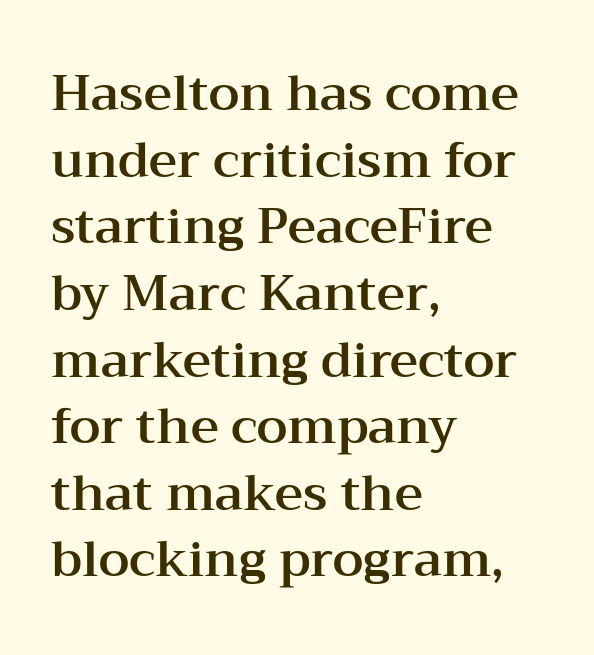
Serif or sans? Serif — the stroke terminals have little feet. Caption: multi-line text, flush left, ragged right. A bare baseline throughout the passage. It's the straight-up-and-down kind of type. Do the characters align in a grid? No, the font is proportional.
